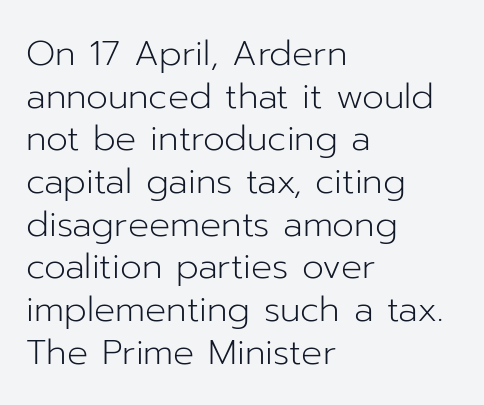
Q: Is the text bold? A: No.
Q: Is the text italic (slanted)? A: No, it is upright.
Q: Is the typeface a serif or a sans-serif typeface? A: Sans-serif.
Q: Is the text underlined? A: No.
Q: How is the paragraph aligned? A: Left-aligned.
Q: Is the spacing between letters normal or unusually wide? A: Normal.
Q: Width (condensed, normal, or wide)? A: Normal.
Q: Stroke contrast? A: Low.
Q: x-height? A: Medium.
Q: Monospaced? A: No.
